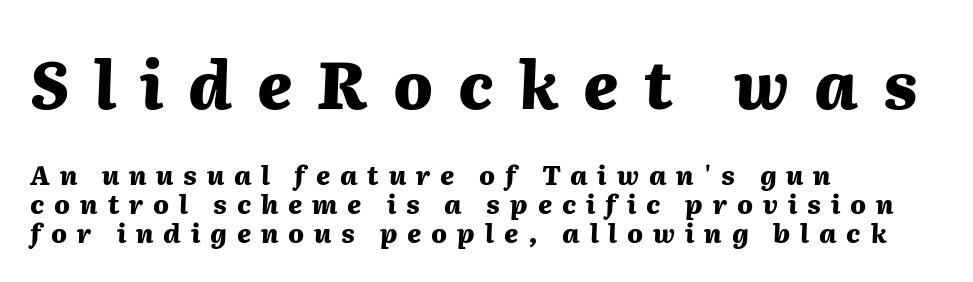
{"italic": "yes", "lean": "right", "slant_degrees": 2, "bold": "yes", "weight": "heavy", "width": "normal", "stroke_contrast": "medium", "x_height": "medium", "monospaced": "no", "underline": "no", "align": "left", "line_spacing": "tight", "line_spacing_ratio": 1.1, "letter_spacing": "wide", "letter_spacing_em": 0.38, "larger_block": "first", "size_ratio": 2.5, "glyph_px": 65}
